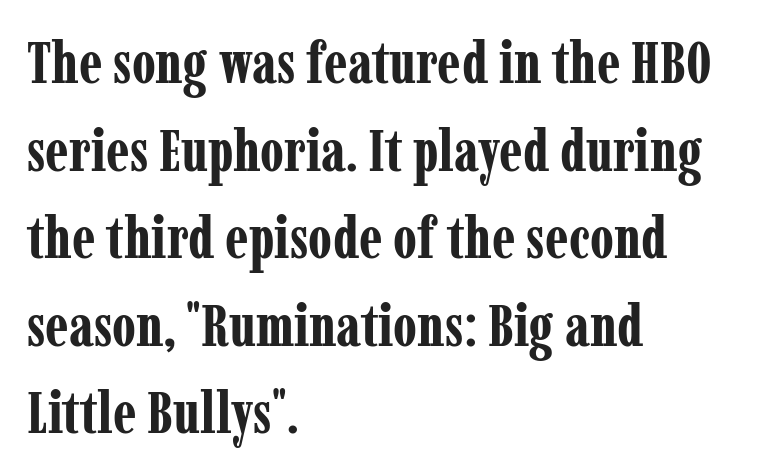
You can tell from the footed stems that serif type was used. The rendering anchors every line to the left-hand side. The gaps between neighbouring characters are ordinary and unremarkable. You can tell it's not italic because the verticals are truly vertical.
